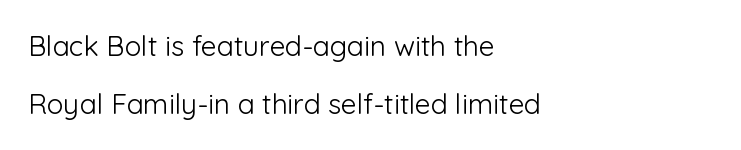
{"serif": "no", "italic": "no", "bold": "no", "weight": "light", "width": "normal", "stroke_contrast": "low", "x_height": "medium", "monospaced": "no", "underline": "no", "align": "left", "line_spacing": "loose", "line_spacing_ratio": 2.08, "letter_spacing": "normal", "letter_spacing_em": 0.0, "glyph_px": 28}
